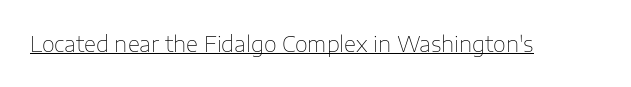
Q: Is the text bold? A: No.
Q: Is the text italic (slanted)? A: No, it is upright.
Q: Is the text underlined? A: Yes.
Q: Is the spacing between letters normal or unusually wide? A: Normal.
